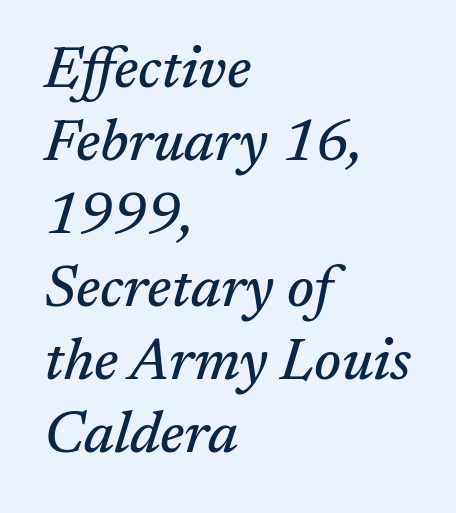
The image shows 58 px serif type, italic (leaning right); set left-aligned, normal line spacing (1.26x), normal letter spacing, not underlined; medium stroke contrast and a medium x-height.
